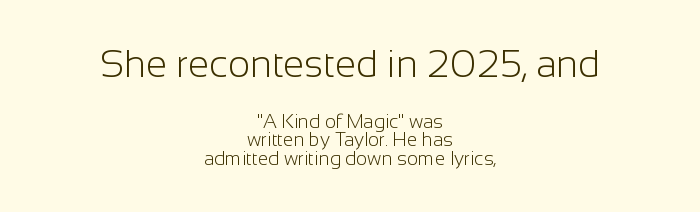
Q: Is the text bold? A: No.
Q: Is the text italic (slanted)? A: No, it is upright.
Q: Is the typeface a serif or a sans-serif typeface? A: Sans-serif.
Q: Is the text underlined? A: No.
Q: How is the paragraph aligned? A: Centered.
Q: Is the spacing between letters normal or unusually wide? A: Normal.
Q: Is the spacing between lines tight, normal or loose? A: Tight.
Q: Which block of text is set in a larger size, the first (top) or the second (bottom)? A: The first (top) one.
Q: Width (condensed, normal, or wide)? A: Normal.
Q: Stroke contrast? A: Low.
Q: x-height? A: Medium.
Q: Monospaced? A: No.
